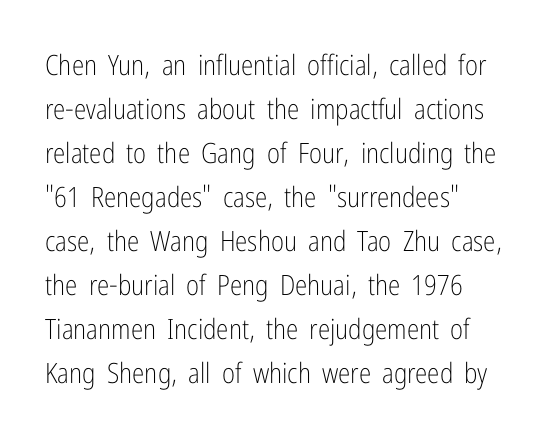
{"serif": "no", "italic": "no", "bold": "no", "weight": "light", "width": "condensed", "stroke_contrast": "low", "x_height": "medium", "monospaced": "no", "underline": "no", "line_spacing": "normal", "line_spacing_ratio": 1.57, "letter_spacing": "normal", "letter_spacing_em": 0.0, "glyph_px": 28}
